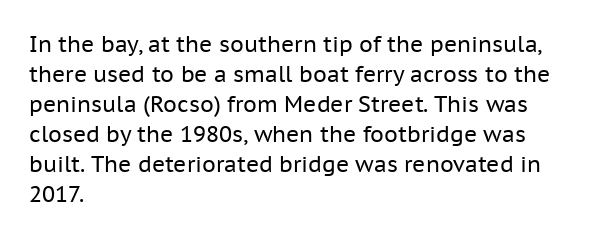
Reading down the column, the eye jumps a familiar distance to each next line. Left-aligned paragraph, ragged on the right. Check under the words: just untouched page. Nope, not italic — everything's standing straight.
